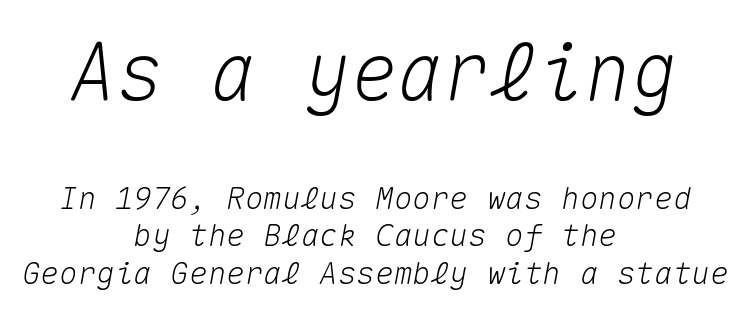
Tracking value appears to be zero — textbook default spacing. The block sitting higher on the canvas is the one with enlarged characters. The typesetter chose a symmetrical, centered arrangement here. Spacing verdict: monospaced, one width for all characters.
